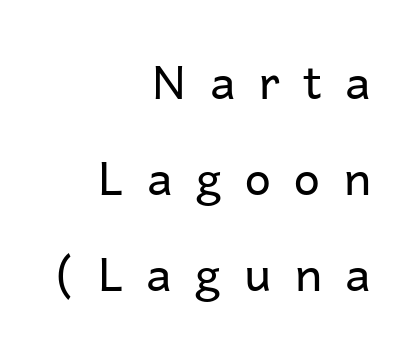
{"serif": "no", "italic": "no", "bold": "no", "weight": "regular", "width": "normal", "stroke_contrast": "low", "x_height": "medium", "monospaced": "no", "underline": "no", "align": "right", "line_spacing": "loose", "line_spacing_ratio": 2.04, "letter_spacing": "wide", "letter_spacing_em": 0.5, "glyph_px": 47}
